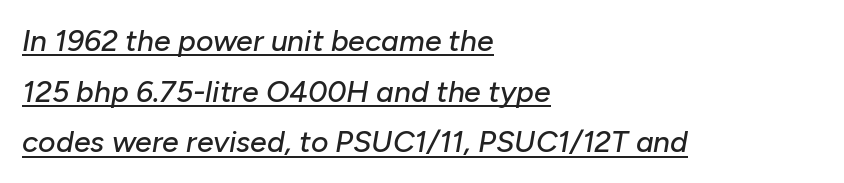
The block of text has a typical density, with ordinary space between rows. Does extra space separate the letters? No, they use regular spacing. Descenders here cross a horizontal rule under the line. A classic flush-left, rag-right setting is used for this passage. Posture: slanted.
